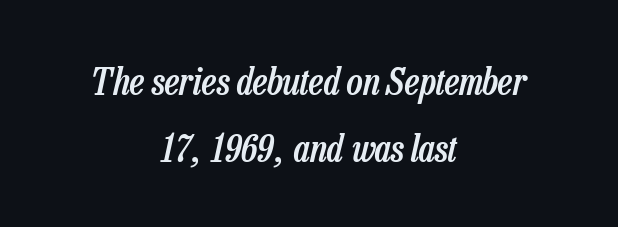
The image shows 38 px semibold, condensed type, italic (leaning right); set centered, line spacing 1.77x, normal letter spacing, not underlined; low stroke contrast and a medium x-height.
